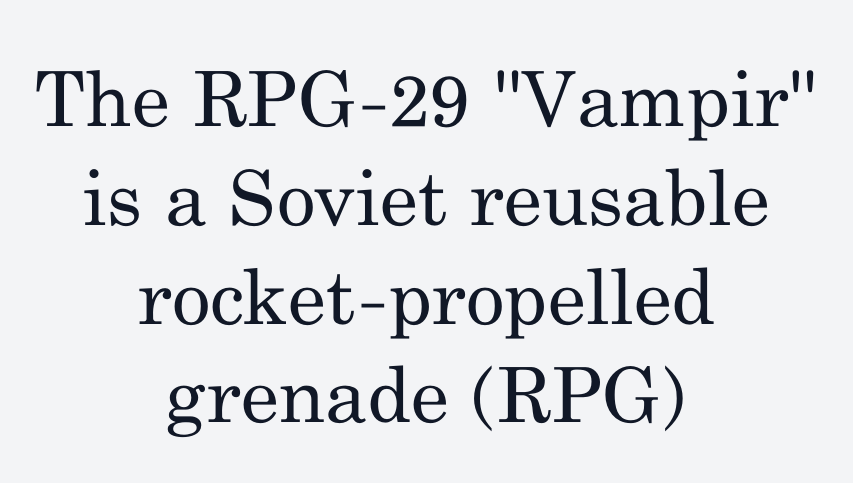
Posture: upright roman. Is this a fixed-width face? No — the glyphs have proportional, varying widths. Letterform terminals end in serifs throughout the passage. There is no visible air inserted between adjacent glyphs.
